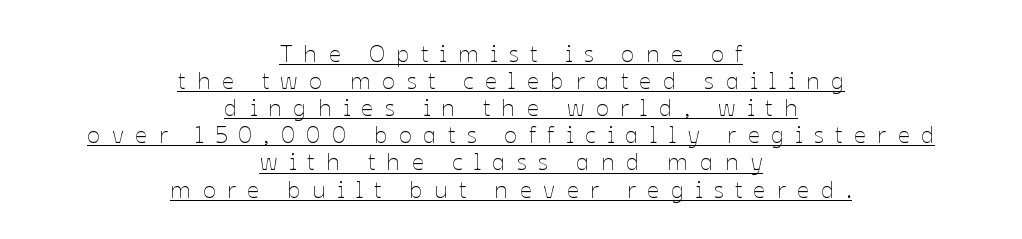
{"italic": "no", "bold": "no", "underline": "yes", "align": "center", "line_spacing": "tight", "line_spacing_ratio": 1.13, "letter_spacing": "wide", "letter_spacing_em": 0.48, "glyph_px": 24}
